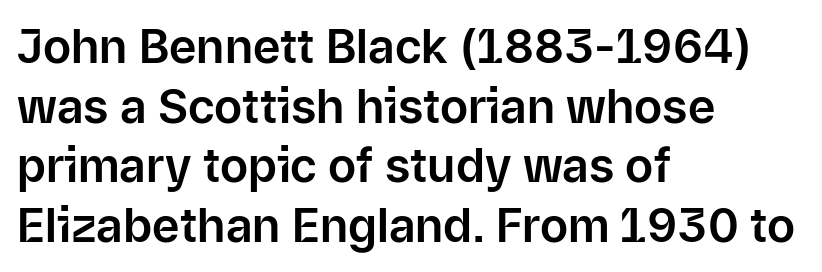
The image shows 47 px sans-serif type, upright; set left-aligned, normal line spacing (1.27x), normal letter spacing, not underlined; low stroke contrast and a medium x-height.
